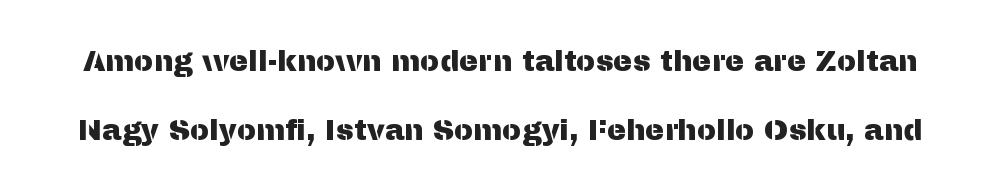
{"serif": "no", "italic": "no", "width": "normal", "stroke_contrast": "medium", "x_height": "medium", "monospaced": "no", "underline": "no", "line_spacing": "loose", "line_spacing_ratio": 2.37, "letter_spacing": "normal", "letter_spacing_em": 0.0, "glyph_px": 29}
